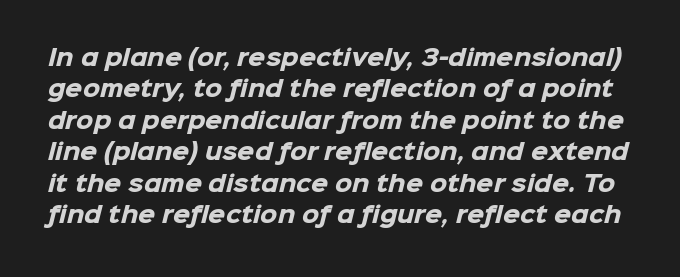
As a designer I'd log this as weight 700, bold. Type without underlining. The vertical gap from one line to the next is medium. In terms of letterspacing, this is plain default setting.
